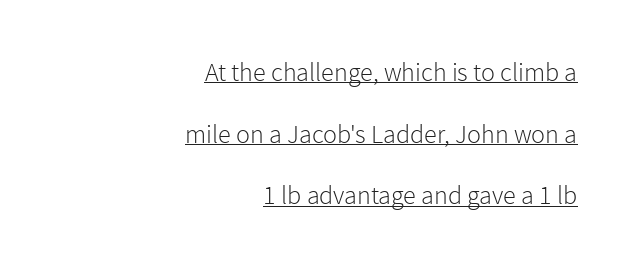
The image shows 26 px text type, upright; set right-aligned, loose line spacing (2.37x), normal letter spacing, underlined.
